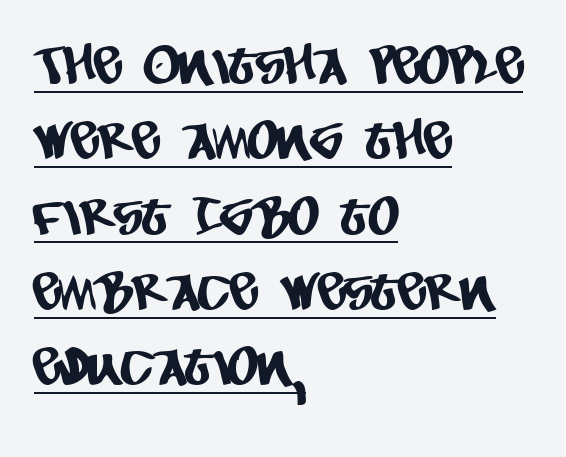
Q: Is the typeface a serif or a sans-serif typeface? A: Sans-serif.
Q: Is the text underlined? A: Yes.
Q: How is the paragraph aligned? A: Left-aligned.
Q: Is the spacing between letters normal or unusually wide? A: Normal.
Q: Is the spacing between lines tight, normal or loose? A: Normal.
Q: Width (condensed, normal, or wide)? A: Condensed.
Q: Stroke contrast? A: Low.
Q: x-height? A: Large.
Q: Monospaced? A: No.
